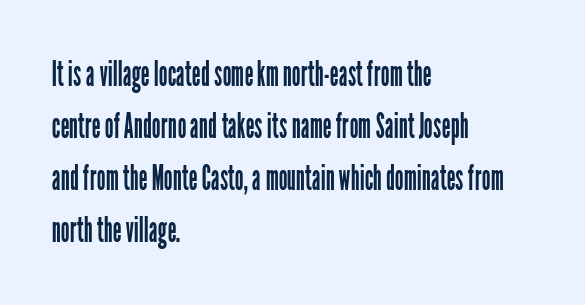
Italic: no, the glyphs are upright roman. In terms of leading, this rendering sits right in the middle. Nothing heavy about these letters — not bold at all. Any mark beneath the type? The region is blank.
